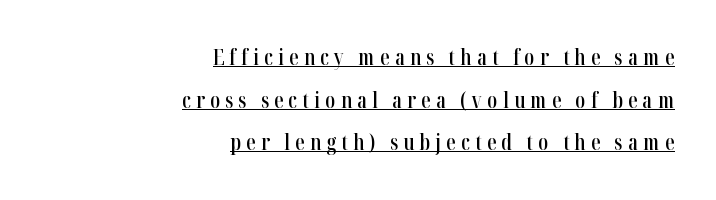
Layout note: lines flush right. One glance says open: line gaps are wider than usual. Glance below the letters and you will spot a drawn line. There is plenty of visible air inserted between adjacent glyphs. Heft: intermediate — a semibold. Every character sits straight up, as roman type does.
